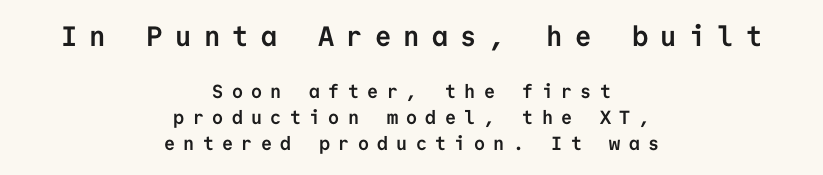
The image shows 28 px semibold sans-serif type, upright, monospaced; set centered, normal line spacing (1.36x), unusually wide letter spacing (+0.44 em), not underlined; the first (top) block is 1.47x larger; low stroke contrast and a medium x-height.
